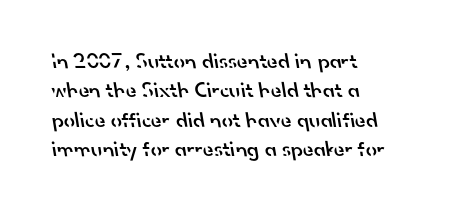
The image shows 22 px text type; set left-aligned, normal line spacing (1.34x), normal letter spacing, not underlined.
